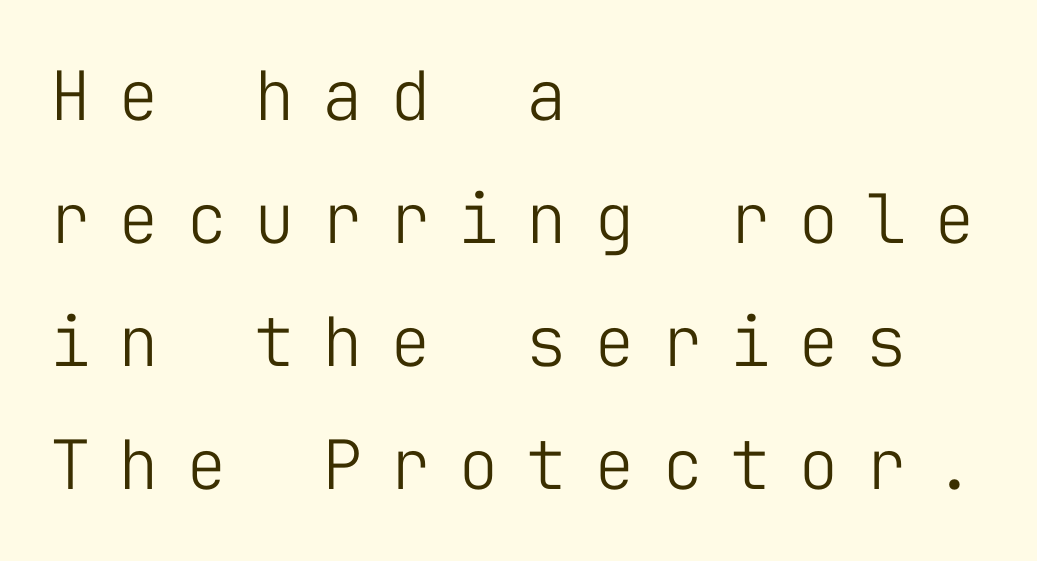
The image shows 68 px light sans-serif type, upright, monospaced; set left-aligned, line spacing 1.81x, unusually wide letter spacing (+0.4 em), not underlined; low stroke contrast and a medium x-height.
